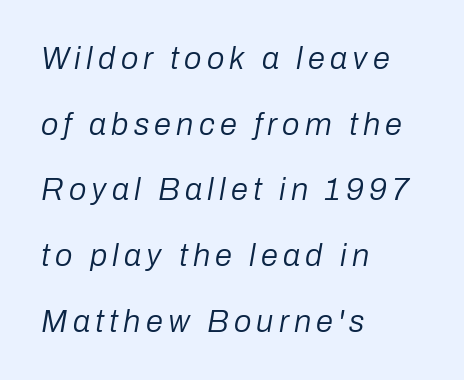
The image shows 31 px regular-weight type, italic (leaning right); set left-aligned, loose line spacing (2.12x), not underlined; low stroke contrast and a medium x-height.
